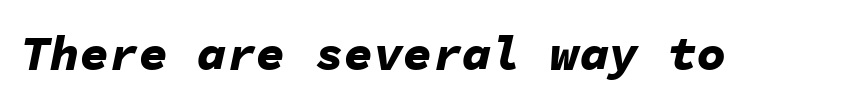
The image shows 49 px bold type, italic (leaning right), monospaced; set normal letter spacing, not underlined; low stroke contrast and a medium x-height.
